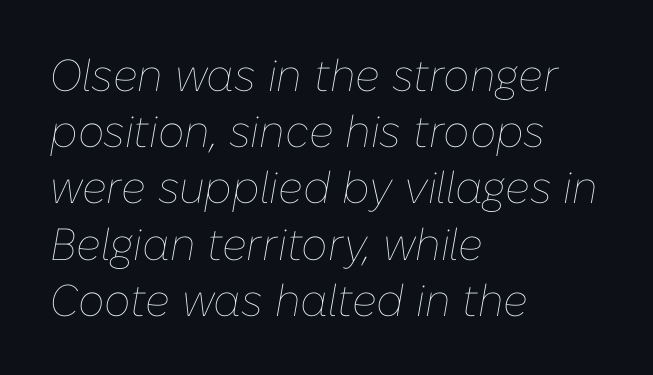
The image shows 45 px thin type, italic (leaning right); set left-aligned, normal line spacing (1.25x), normal letter spacing, not underlined; low stroke contrast and a medium x-height.
